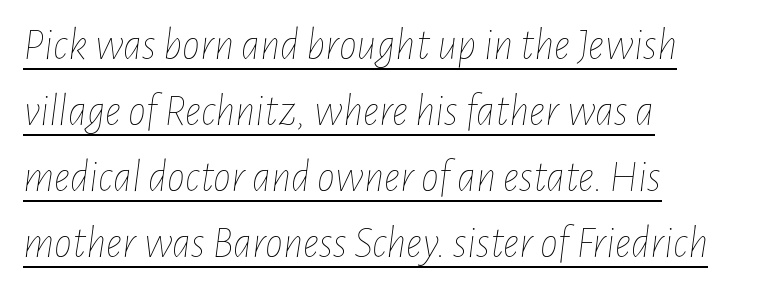
Q: Is the text bold? A: No.
Q: Is the text italic (slanted)? A: Yes, it leans right by about 7 degrees.
Q: Is the text underlined? A: Yes.
Q: How is the paragraph aligned? A: Left-aligned.
Q: Is the spacing between letters normal or unusually wide? A: Normal.
Q: Is the spacing between lines tight, normal or loose? A: Normal.
Q: Width (condensed, normal, or wide)? A: Condensed.
Q: Stroke contrast? A: Low.
Q: x-height? A: Medium.
Q: Monospaced? A: No.
